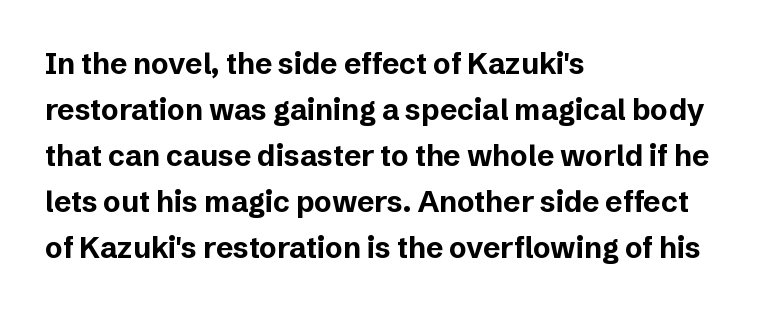
Do the characters align in a grid? No, the font is proportional. Does the type have serifs? No, each stem ends abruptly. Line beginnings align vertically; line endings do not. The letters stand upright; this is a roman face. Spacing between characters is what you'd get straight out of the box. The area under the type is left untouched.
